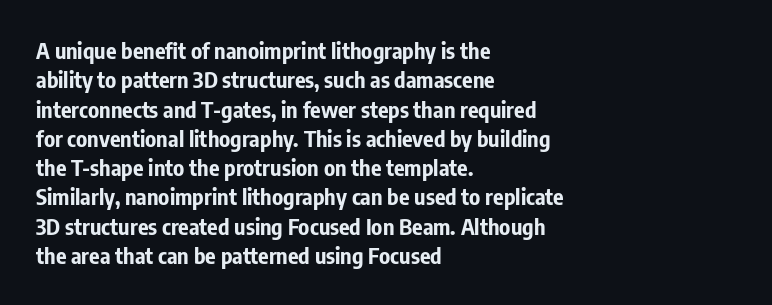
Q: Is the text bold? A: Yes.
Q: Is the text italic (slanted)? A: No, it is upright.
Q: Is the text underlined? A: No.
Q: How is the paragraph aligned? A: Left-aligned.
Q: Is the spacing between letters normal or unusually wide? A: Normal.
Q: Is the spacing between lines tight, normal or loose? A: Normal.
